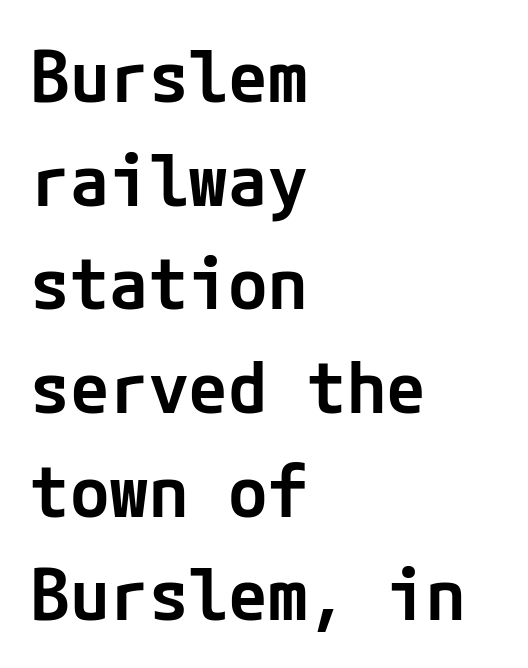
Q: Is the text bold? A: Semi-bold.
Q: Is the text italic (slanted)? A: No, it is upright.
Q: Is the typeface a serif or a sans-serif typeface? A: Sans-serif.
Q: Is the text underlined? A: No.
Q: How is the paragraph aligned? A: Left-aligned.
Q: Is the spacing between letters normal or unusually wide? A: Normal.
Q: Is the spacing between lines tight, normal or loose? A: Normal.
Q: Width (condensed, normal, or wide)? A: Normal.
Q: Stroke contrast? A: Low.
Q: x-height? A: Medium.
